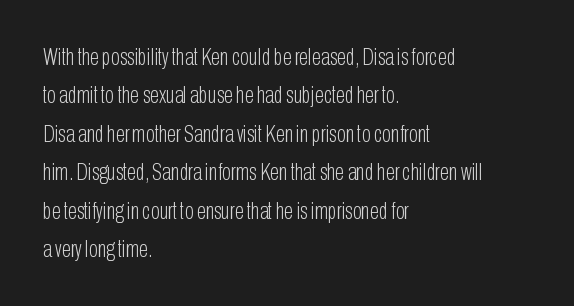
Plain, unruled lines of type. No heavy texture on the line: the type isn't bold. Look at the tracking — it's just the regular setting, nothing added. The axis of the letterforms is exactly vertical. The rows are spaced the way most documents space them.
